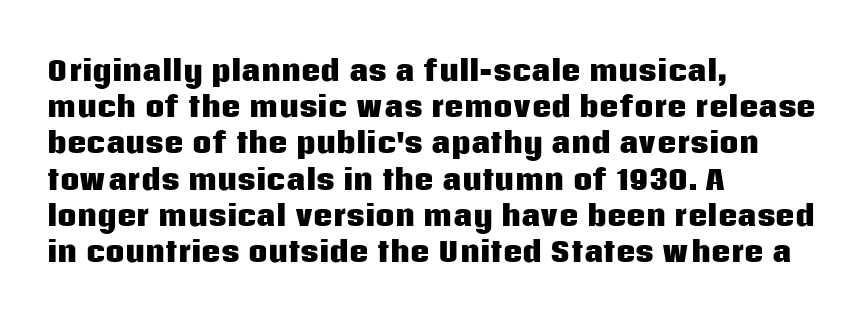
Does the weight exceed regular? Yes, all the way to bold. Inter-character spacing is left at the font's built-in metrics. If you drew a ruler down the left edge, every line would touch it. Only glyphs here, with clear space below each row. This sample keeps an unexceptional amount of space between lines.
